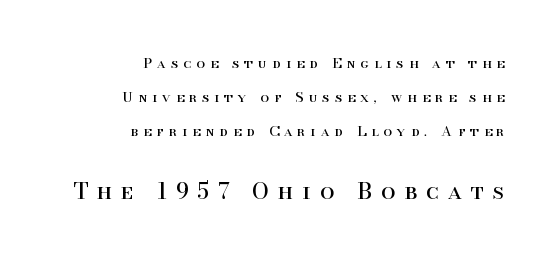
Vertical spacing — loose. Words float on clear page, feet unadorned. Ink coverage per letter is moderate at most. Designer's note — italics off, roman on.
